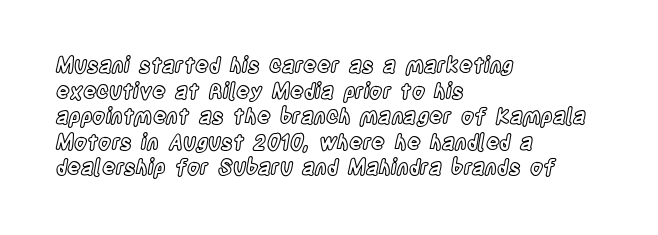
{"underline": "no", "align": "left", "line_spacing_ratio": 1.22, "letter_spacing": "normal", "letter_spacing_em": 0.0, "glyph_px": 21}
